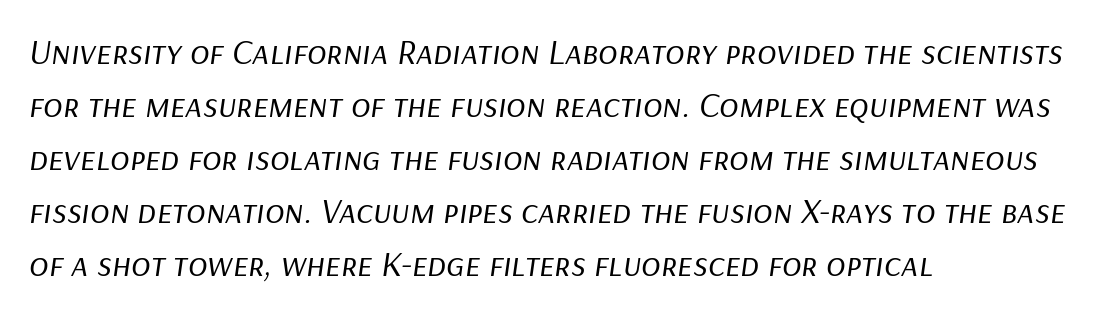
Heft: none added — not bold. Descender tails drop into unmarked territory. Horizontal alignment here is leftward, the default for most running prose. Varying glyph widths throughout — classic text-font behaviour. Line spacing here is normal.
